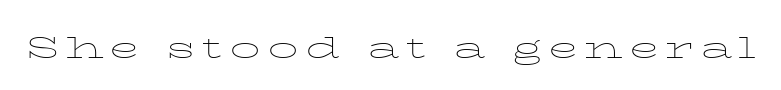
The image shows 40 px thin, wide type, upright; set not underlined; low stroke contrast and a medium x-height.
